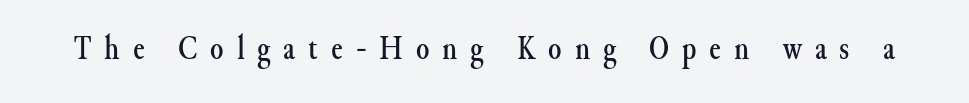
The image shows 34 px serif type, upright; set unusually wide letter spacing (+0.38 em), not underlined; medium stroke contrast and a small x-height.
